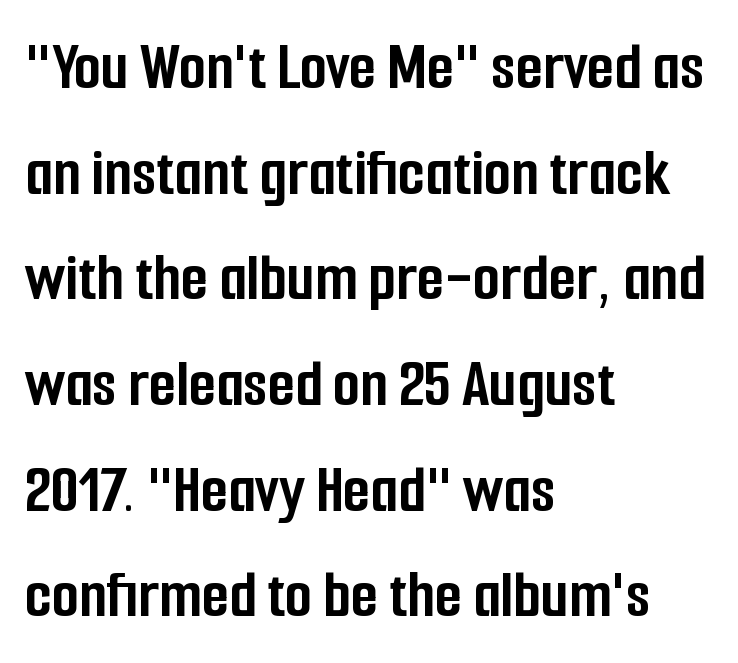
{"serif": "no", "italic": "no", "bold": "yes", "weight": "semibold", "width": "condensed", "stroke_contrast": "low", "x_height": "medium", "monospaced": "no", "underline": "no", "align": "left", "line_spacing": "normal", "line_spacing_ratio": 1.51, "letter_spacing": "normal", "letter_spacing_em": 0.0, "glyph_px": 70}
